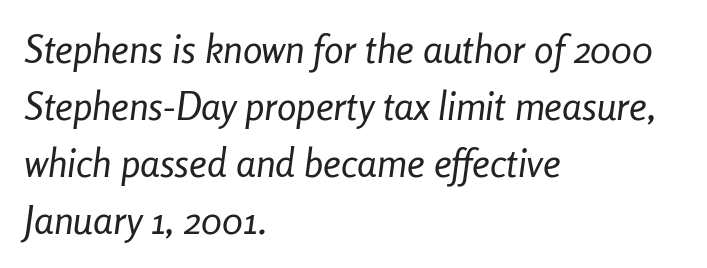
{"italic": "yes", "lean": "right", "slant_degrees": 8, "bold": "no", "weight": "regular", "width": "condensed", "stroke_contrast": "low", "x_height": "medium", "monospaced": "no", "underline": "no", "align": "left", "line_spacing": "normal", "line_spacing_ratio": 1.46, "letter_spacing": "normal", "letter_spacing_em": 0.0, "glyph_px": 39}
